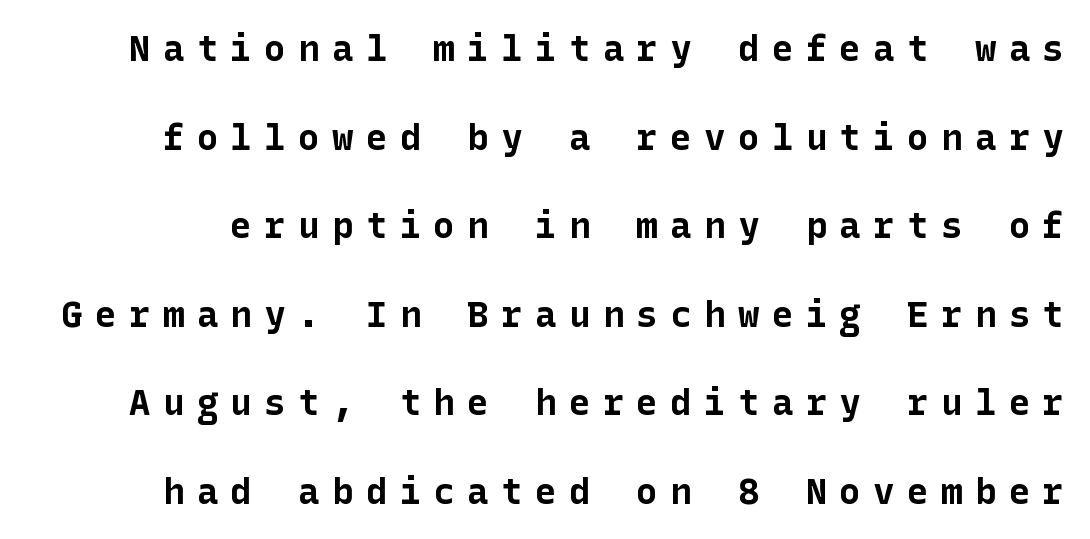
The image shows 36 px bold sans-serif type, upright; set loose line spacing (2.46x), unusually wide letter spacing (+0.34 em), not underlined; low stroke contrast and a medium x-height.
